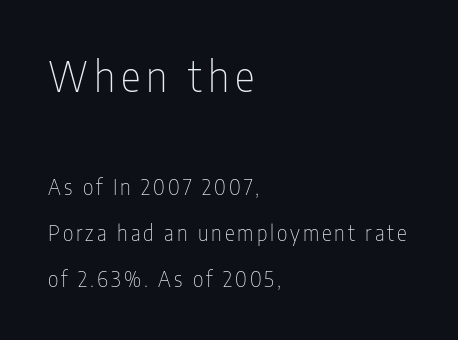
Rendered with straight, roman letterforms. Looks like regular typesetting: each glyph gets only the width it needs. If you drew a ruler down the left edge, every line would touch it. Stems here are at most as thick as an everyday book face.
